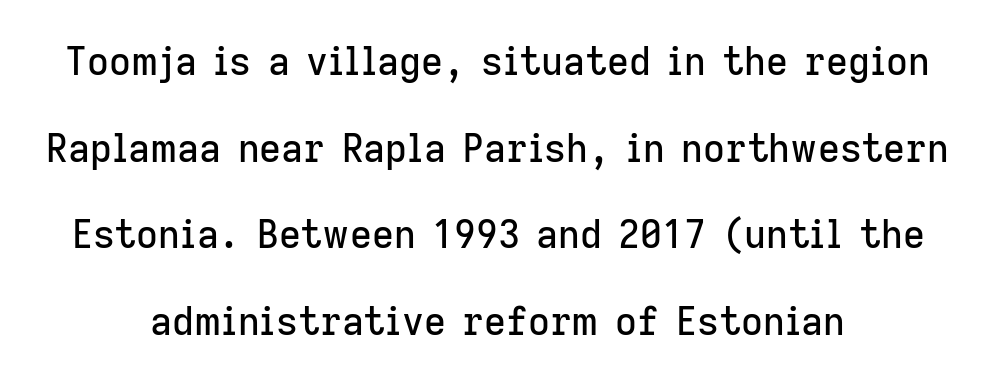
Q: Is the text italic (slanted)? A: No, it is upright.
Q: Is the typeface a serif or a sans-serif typeface? A: Sans-serif.
Q: Is the text underlined? A: No.
Q: How is the paragraph aligned? A: Centered.
Q: Is the spacing between letters normal or unusually wide? A: Normal.
Q: Is the spacing between lines tight, normal or loose? A: Loose.
Q: Width (condensed, normal, or wide)? A: Normal.
Q: Stroke contrast? A: Low.
Q: x-height? A: Medium.
Q: Monospaced? A: No.
